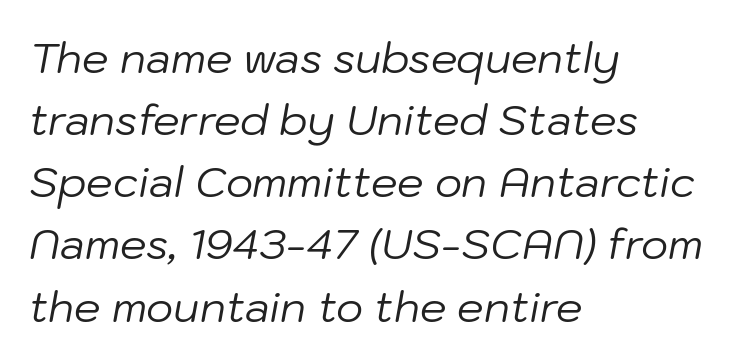
The face used here is rendered with its standard letterfit. Is the stroke heavy? The answer is a plain regular-or-lighter. Just letters on the line, the space beneath them empty. These lines are rendered in a variable-pitch font. The block of text has a typical density, with ordinary space between rows. The lettering tilts uniformly, giving the passage an italic look.
